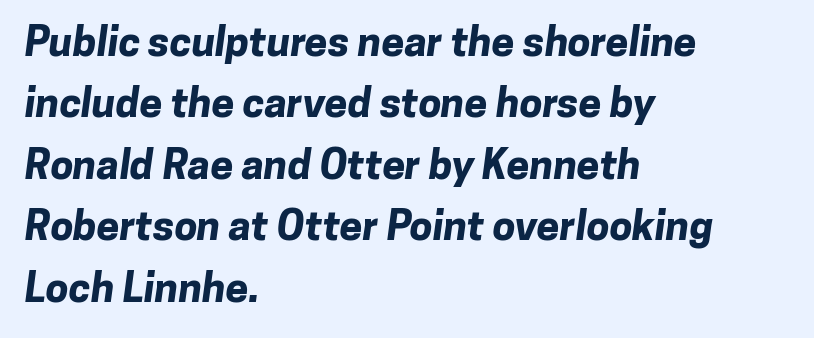
{"serif": "no", "bold": "yes", "weight": "bold", "width": "normal", "stroke_contrast": "low", "x_height": "medium", "monospaced": "no", "underline": "no", "align": "left", "line_spacing": "normal", "line_spacing_ratio": 1.5, "letter_spacing": "normal", "letter_spacing_em": 0.0, "glyph_px": 41}
